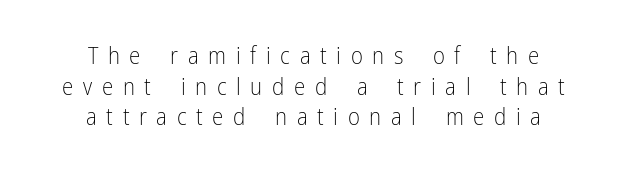
{"italic": "no", "bold": "no", "underline": "no", "align": "center", "line_spacing": "normal", "line_spacing_ratio": 1.33, "letter_spacing": "wide", "letter_spacing_em": 0.42, "glyph_px": 23}
